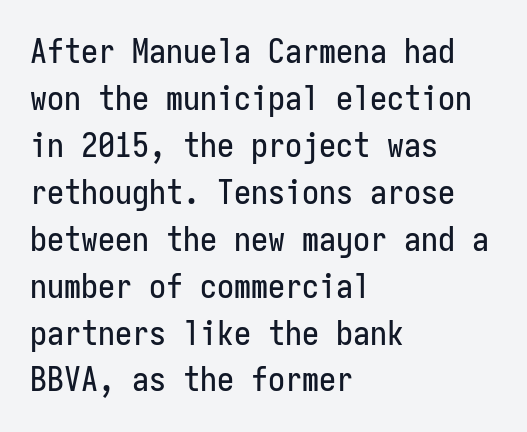
The image shows 34 px condensed sans-serif type, upright, monospaced; set left-aligned, normal line spacing (1.38x), normal letter spacing, not underlined; low stroke contrast and a medium x-height.
